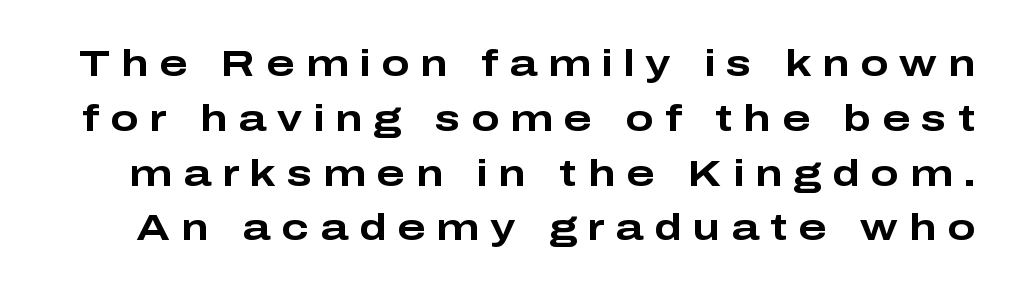
Q: Is the text bold? A: Yes.
Q: Is the text italic (slanted)? A: No, it is upright.
Q: Is the typeface a serif or a sans-serif typeface? A: Sans-serif.
Q: Is the text underlined? A: No.
Q: Is the spacing between letters normal or unusually wide? A: Unusually wide.
Q: Is the spacing between lines tight, normal or loose? A: Normal.
Q: Width (condensed, normal, or wide)? A: Wide.
Q: Stroke contrast? A: Low.
Q: x-height? A: Medium.
Q: Monospaced? A: No.
